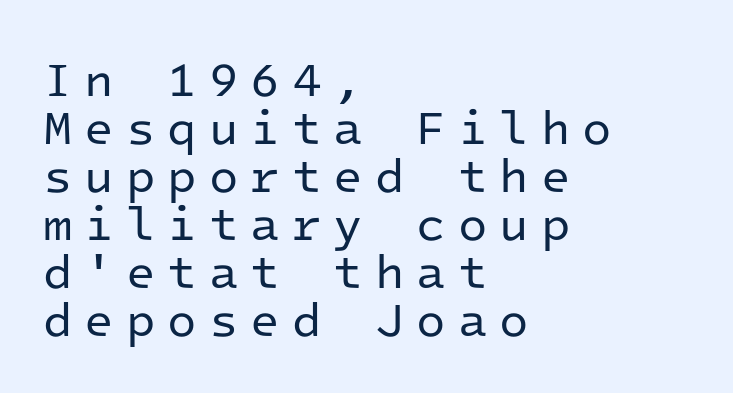
The image shows 48 px regular-weight sans-serif type, upright, monospaced; set left-aligned, tight line spacing (1.0x), unusually wide letter spacing (+0.25 em), not underlined; low stroke contrast and a medium x-height.
